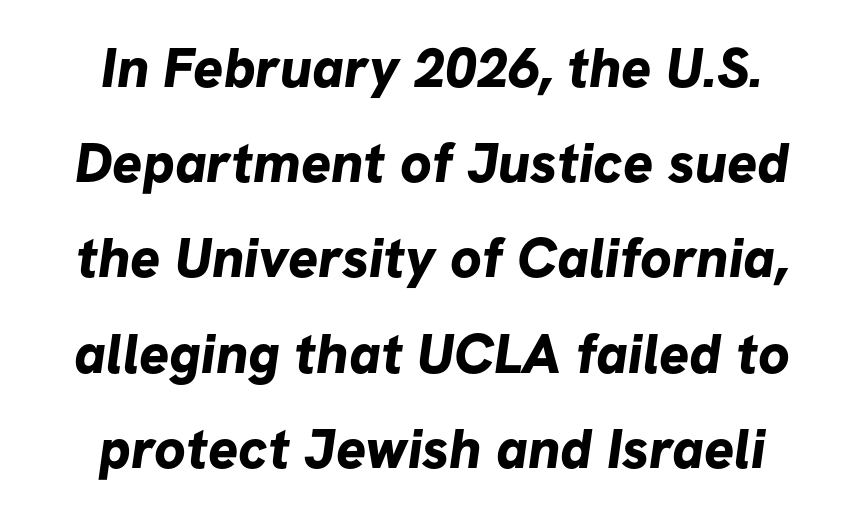
The image shows 56 px bold sans-serif type; set centered, normal line spacing (1.7x), normal letter spacing, not underlined; low stroke contrast and a medium x-height.
